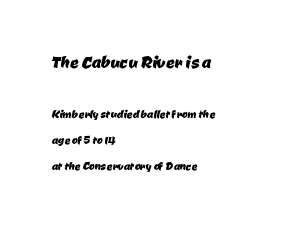
Q: Is the text underlined? A: No.
Q: How is the paragraph aligned? A: Left-aligned.
Q: Is the spacing between letters normal or unusually wide? A: Normal.
Q: Which block of text is set in a larger size, the first (top) or the second (bottom)? A: The first (top) one.
